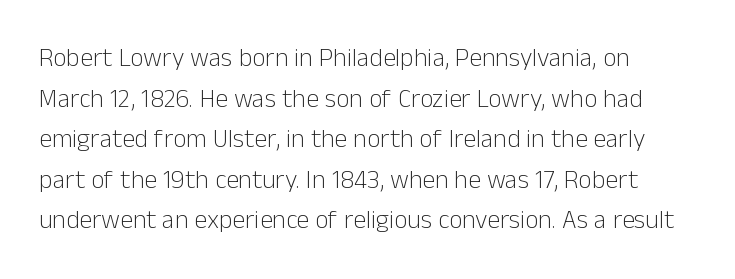
The image shows 26 px text type, upright; set left-aligned, normal line spacing (1.56x), normal letter spacing, not underlined.
